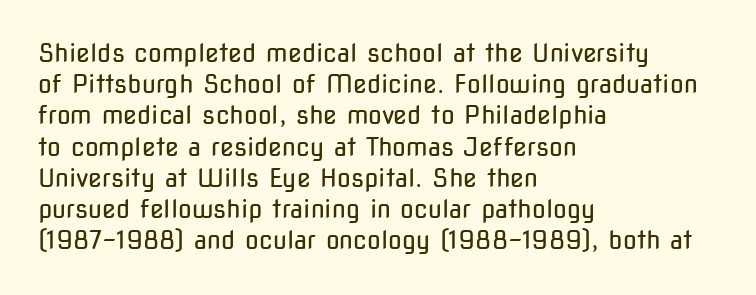
The image shows 25 px text type, upright; set left-aligned, normal line spacing (1.25x), normal letter spacing, not underlined.
